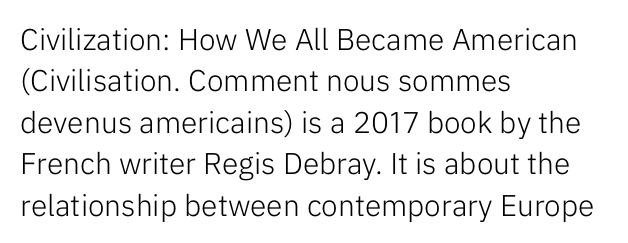
Q: Is the text bold? A: No.
Q: Is the text italic (slanted)? A: No, it is upright.
Q: Is the typeface a serif or a sans-serif typeface? A: Sans-serif.
Q: Is the text underlined? A: No.
Q: How is the paragraph aligned? A: Left-aligned.
Q: Is the spacing between letters normal or unusually wide? A: Normal.
Q: Is the spacing between lines tight, normal or loose? A: Normal.
Q: Width (condensed, normal, or wide)? A: Normal.
Q: Stroke contrast? A: Low.
Q: x-height? A: Medium.
Q: Monospaced? A: No.
